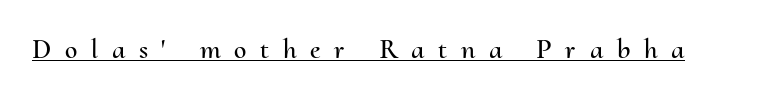
Substantial extra tracking has been applied to these lines. Each line of the rendering has a horizontal stroke beneath the glyphs. Every character sits straight up, as roman type does. You could not count columns in this text — the font is proportionally spaced.
